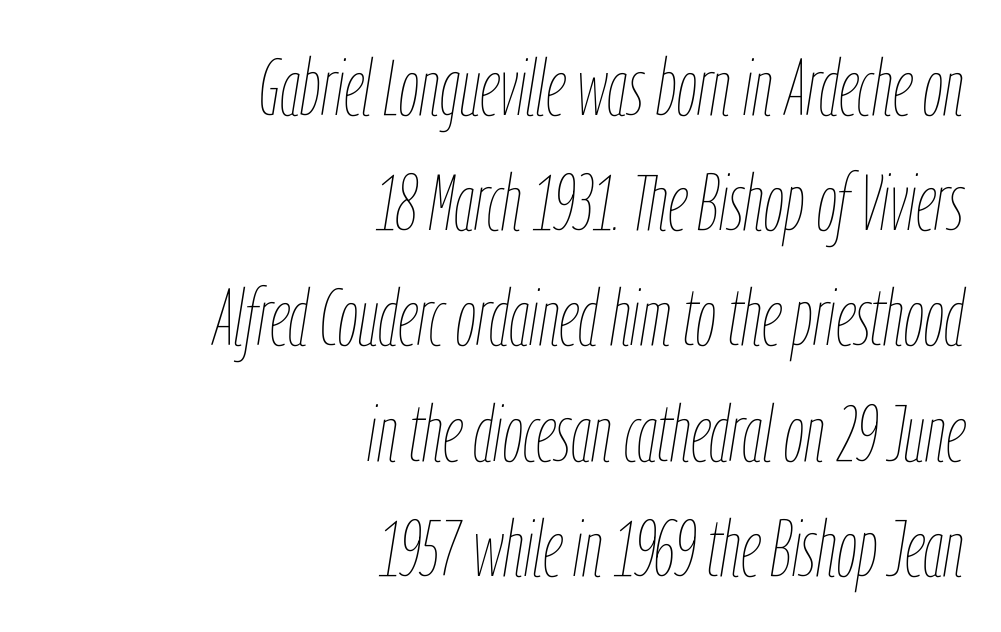
Q: Is the text bold? A: No.
Q: Is the text italic (slanted)? A: Yes, it leans right by about 9 degrees.
Q: Is the text underlined? A: No.
Q: How is the paragraph aligned? A: Right-aligned.
Q: Is the spacing between letters normal or unusually wide? A: Normal.
Q: Is the spacing between lines tight, normal or loose? A: Normal.
Q: Width (condensed, normal, or wide)? A: Condensed.
Q: Stroke contrast? A: Low.
Q: x-height? A: Medium.
Q: Monospaced? A: No.
